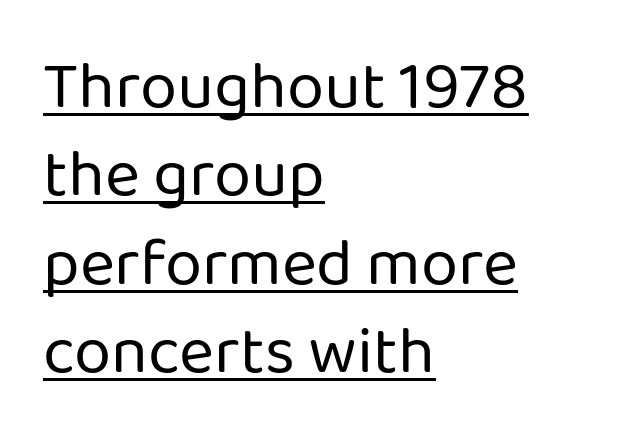
The typesetting does not lean heavy: it is not bold. Honestly, the underline is the first thing you notice here. Does the type have serifs? No, each stem ends abruptly. The compositor pushed each line to the left boundary. In terms of leading, this rendering sits right in the middle.
